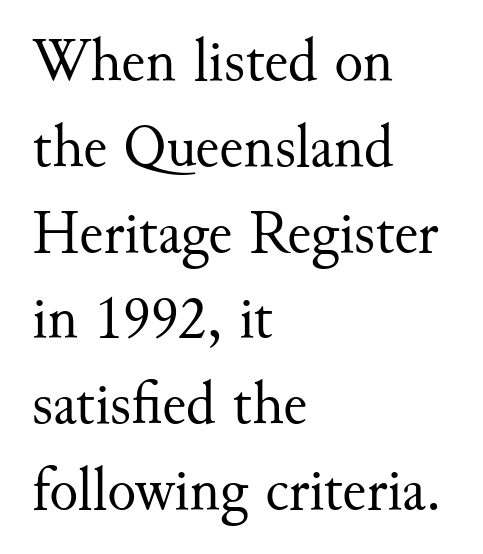
Q: Is the text bold? A: No.
Q: Is the text italic (slanted)? A: No, it is upright.
Q: Is the typeface a serif or a sans-serif typeface? A: Serif.
Q: Is the text underlined? A: No.
Q: How is the paragraph aligned? A: Left-aligned.
Q: Is the spacing between letters normal or unusually wide? A: Normal.
Q: Is the spacing between lines tight, normal or loose? A: Normal.
Q: Width (condensed, normal, or wide)? A: Normal.
Q: Stroke contrast? A: Medium.
Q: x-height? A: Small.
Q: Monospaced? A: No.
